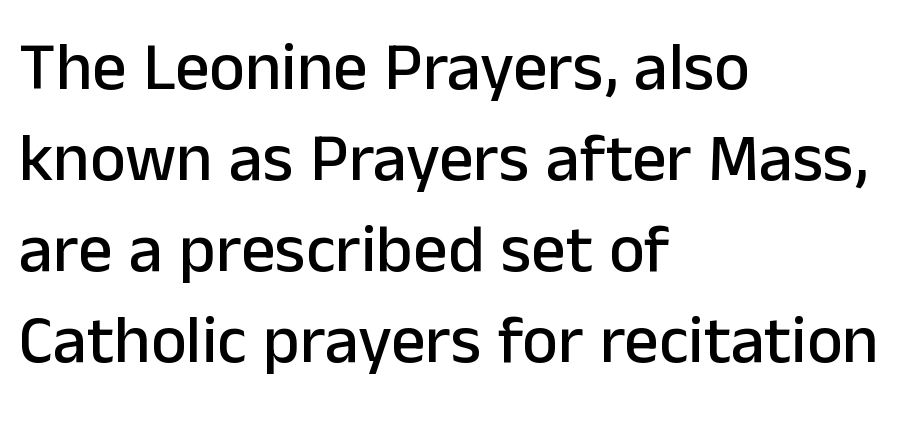
Ascenders rise straight up at ninety degrees. Bare-footed words on every line. Each word holds together tightly as a unit, with standard inter-letter gaps. Varying glyph widths throughout — classic text-font behaviour.
